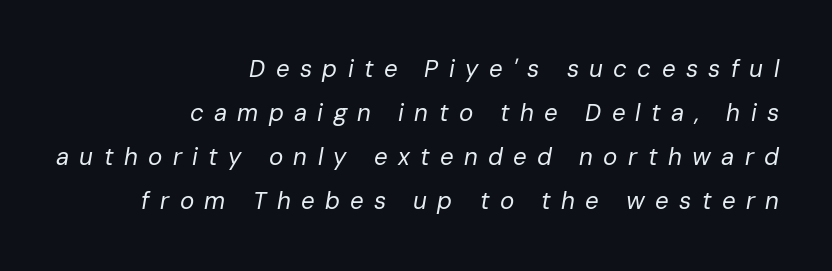
The image shows 24 px text type, italic (leaning right); set right-aligned, line spacing 1.84x, unusually wide letter spacing (+0.43 em), not underlined.
